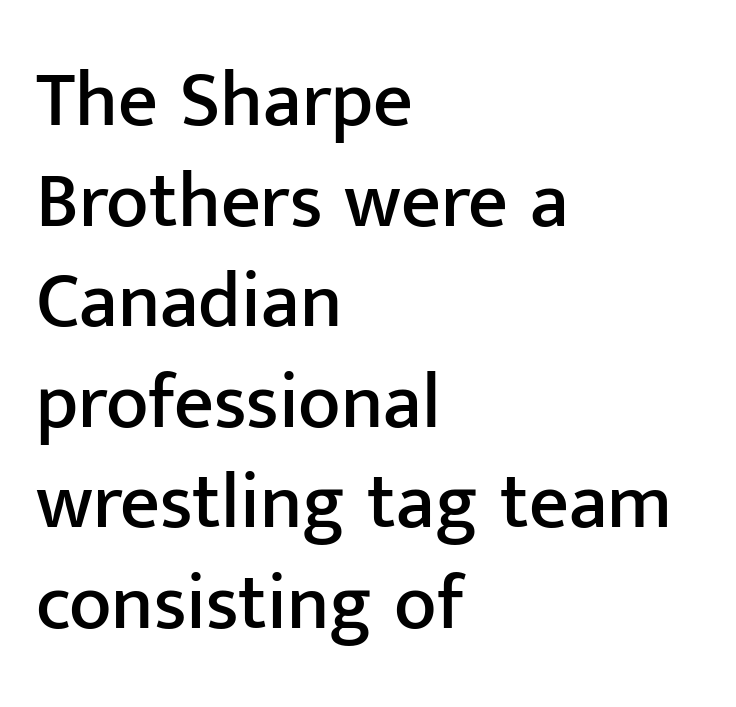
The rendering uses natural spacing where letterforms have individual widths. This sample is left-justified, so line endings fall wherever the words run out. The lines sit at an ordinary, default distance from one another. Default kerning and tracking; the words read as compact shapes. The font's upright variant was chosen for this text.
